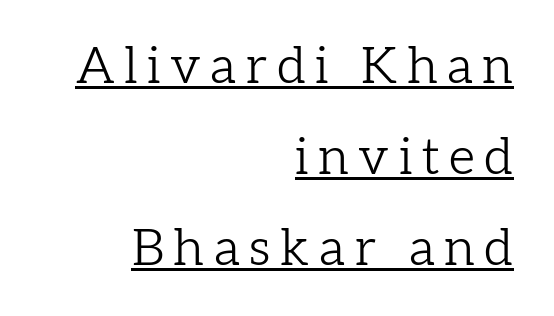
Q: Is the text bold? A: No.
Q: Is the text italic (slanted)? A: No, it is upright.
Q: Is the typeface a serif or a sans-serif typeface? A: Serif.
Q: Is the text underlined? A: Yes.
Q: How is the paragraph aligned? A: Right-aligned.
Q: Width (condensed, normal, or wide)? A: Normal.
Q: Stroke contrast? A: Low.
Q: x-height? A: Medium.
Q: Monospaced? A: No.
